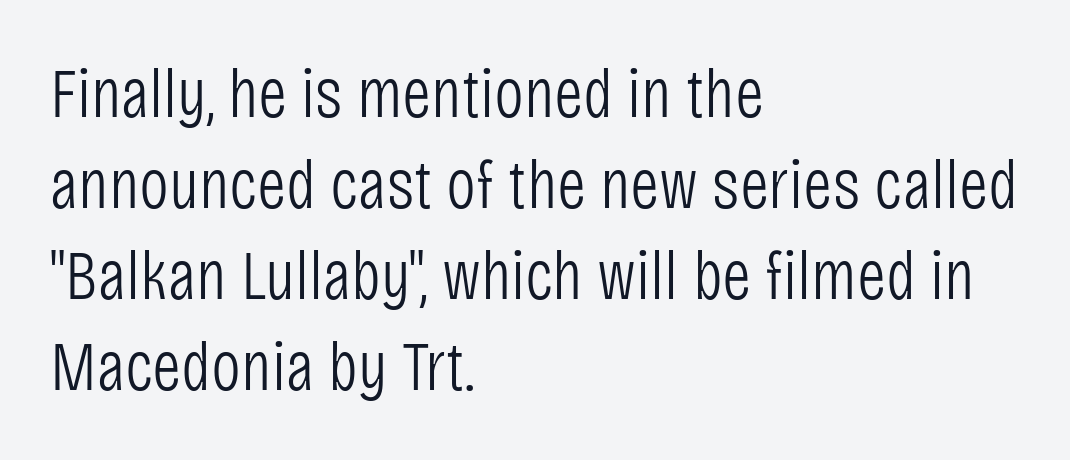
The image shows 71 px light, condensed sans-serif type, upright; set left-aligned, normal line spacing (1.28x), normal letter spacing, not underlined; low stroke contrast and a large x-height.
